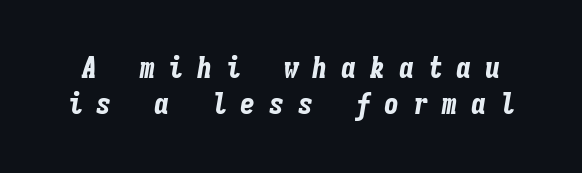
{"italic": "yes", "lean": "right", "slant_degrees": 9, "bold": "yes", "weight": "bold", "width": "condensed", "stroke_contrast": "low", "x_height": "medium", "monospaced": "yes", "underline": "no", "line_spacing_ratio": 1.21, "letter_spacing": "wide", "letter_spacing_em": 0.46, "glyph_px": 30}
